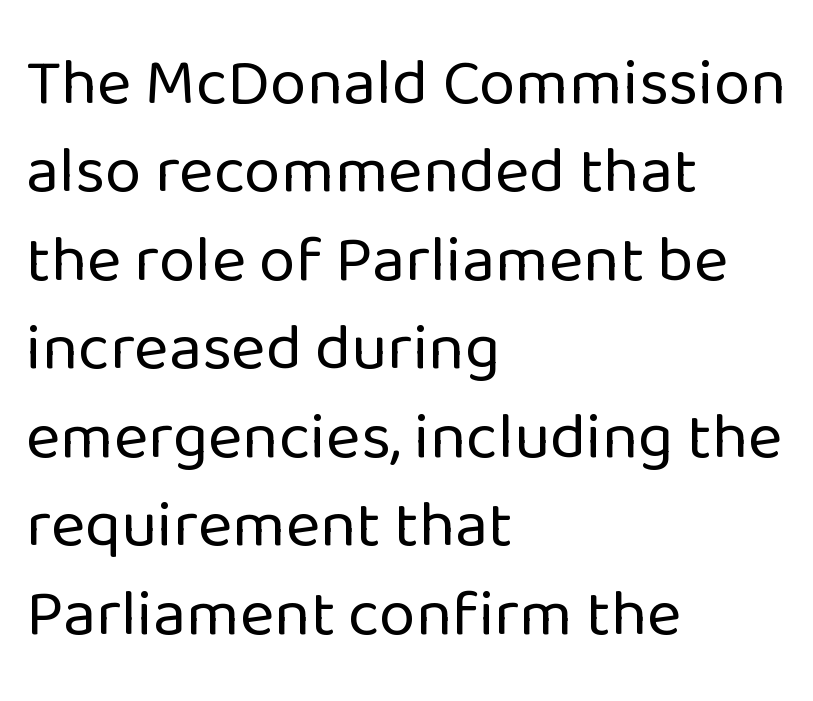
The image shows 66 px regular-weight sans-serif type, upright; set left-aligned, normal line spacing (1.34x), normal letter spacing, not underlined; low stroke contrast and a medium x-height.
